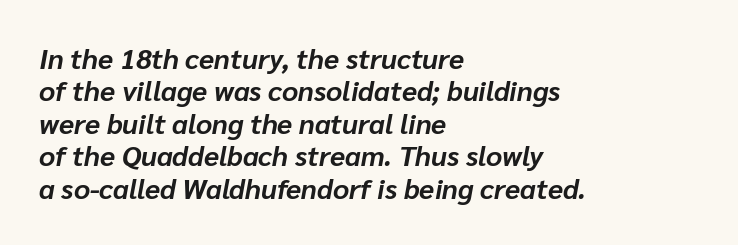
The image shows 28 px bold type, italic (leaning right); set left-aligned, line spacing 1.16x, normal letter spacing, not underlined; low stroke contrast and a medium x-height.
